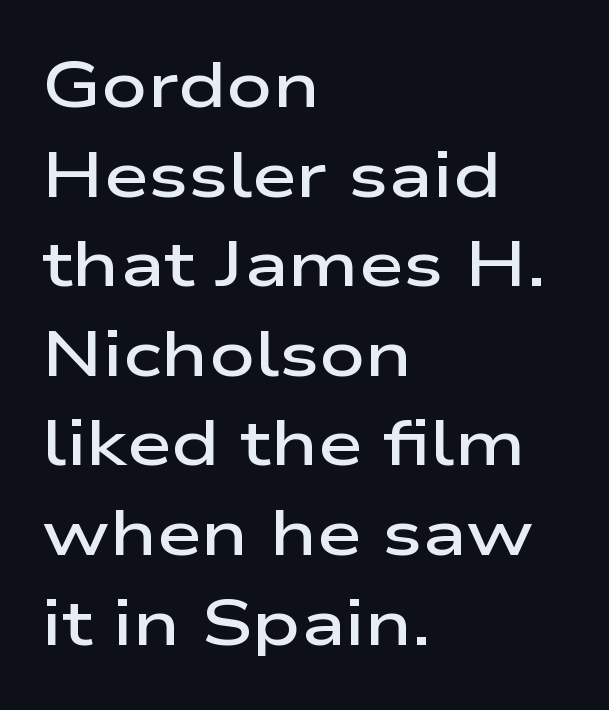
{"serif": "no", "italic": "no", "bold": "semi", "weight": "semibold", "width": "wide", "stroke_contrast": "low", "x_height": "medium", "monospaced": "no", "underline": "no", "align": "left", "line_spacing": "normal", "line_spacing_ratio": 1.4, "letter_spacing": "normal", "letter_spacing_em": 0.0, "glyph_px": 64}
